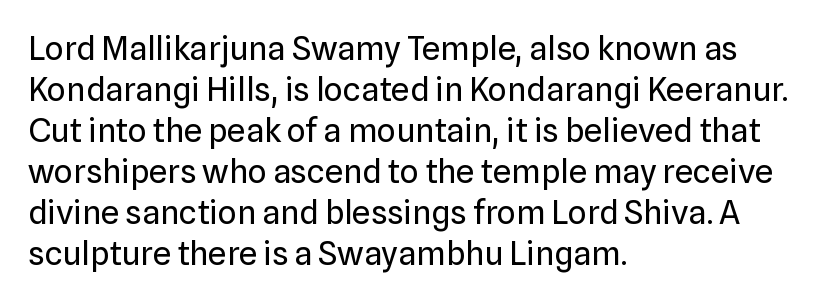
{"serif": "no", "italic": "no", "bold": "no", "weight": "regular", "width": "normal", "stroke_contrast": "low", "x_height": "medium", "monospaced": "no", "underline": "no", "align": "left", "line_spacing_ratio": 1.24, "letter_spacing": "normal", "letter_spacing_em": 0.0, "glyph_px": 33}
